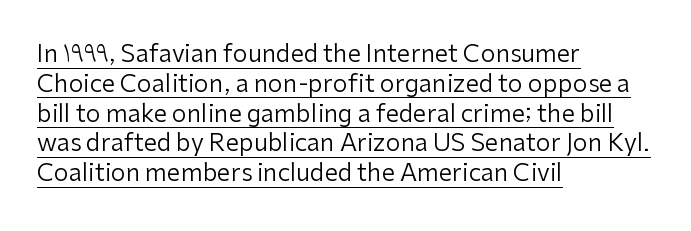
Each line starts at the same left margin while the right side varies. The characters are drawn with everyday or finer stroke widths. Posture: vertical. These lines keep a tight, regular rhythm from letter to letter. Underlined type.
